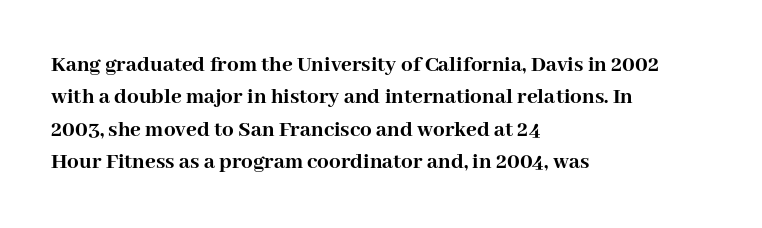
The space directly below the letters is spotless. A dark, heavy texture on the line: the type is bold. Every row of glyphs begins at an identical x-position on the left. Posture: vertical.
